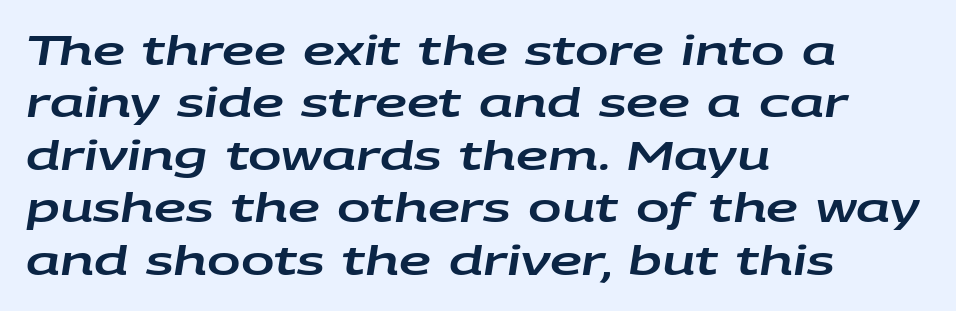
{"italic": "yes", "lean": "right", "slant_degrees": 9, "width": "wide", "stroke_contrast": "low", "x_height": "large", "monospaced": "no", "underline": "no", "align": "left", "line_spacing": "normal", "line_spacing_ratio": 1.31, "letter_spacing": "normal", "letter_spacing_em": 0.0, "glyph_px": 40}
